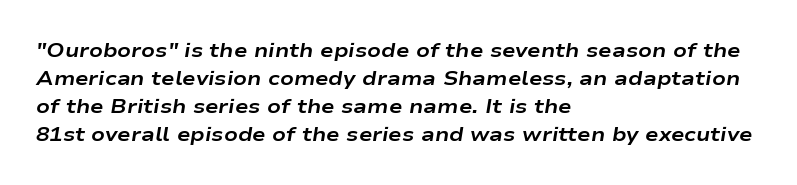
{"italic": "yes", "lean": "right", "slant_degrees": 9, "bold": "yes", "underline": "no", "align": "left", "line_spacing": "normal", "line_spacing_ratio": 1.4, "letter_spacing": "normal", "letter_spacing_em": 0.0, "glyph_px": 20}
